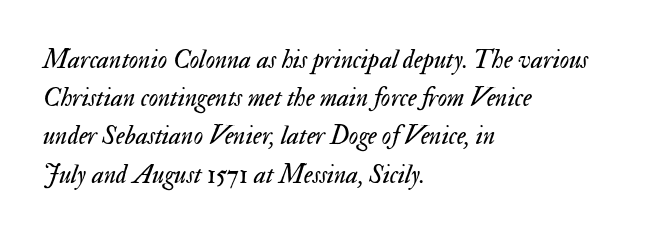
The image shows 26 px text type, italic (leaning right); set left-aligned, normal line spacing (1.47x), normal letter spacing, not underlined.
